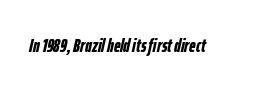
The image shows 20 px bold type, italic (leaning right); set normal letter spacing, not underlined.
